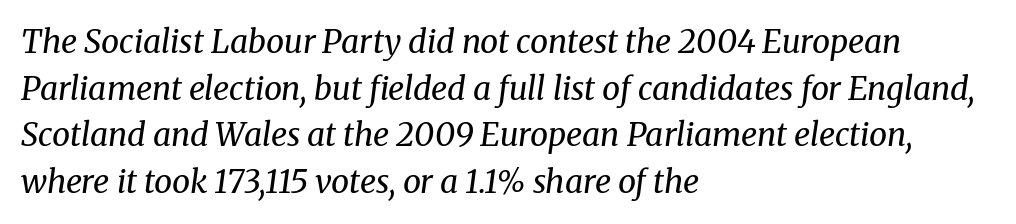
The image shows 32 px regular-weight serif type, italic (leaning right); set left-aligned, normal line spacing (1.46x), normal letter spacing, not underlined; medium stroke contrast and a medium x-height.
